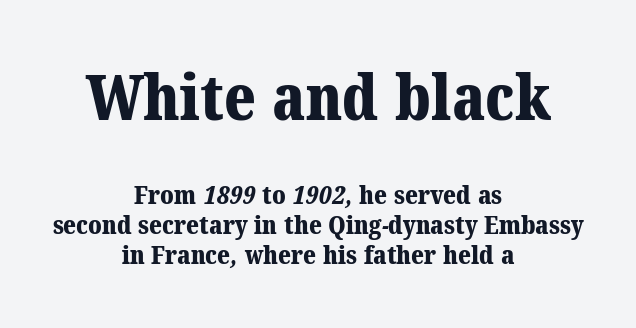
Q: Is the text bold? A: Yes.
Q: Is the typeface a serif or a sans-serif typeface? A: Serif.
Q: Is the text underlined? A: No.
Q: How is the paragraph aligned? A: Centered.
Q: Is the spacing between letters normal or unusually wide? A: Normal.
Q: Is the spacing between lines tight, normal or loose? A: Tight.
Q: Which block of text is set in a larger size, the first (top) or the second (bottom)? A: The first (top) one.
Q: Width (condensed, normal, or wide)? A: Normal.
Q: Stroke contrast? A: Medium.
Q: x-height? A: Medium.
Q: Monospaced? A: No.
